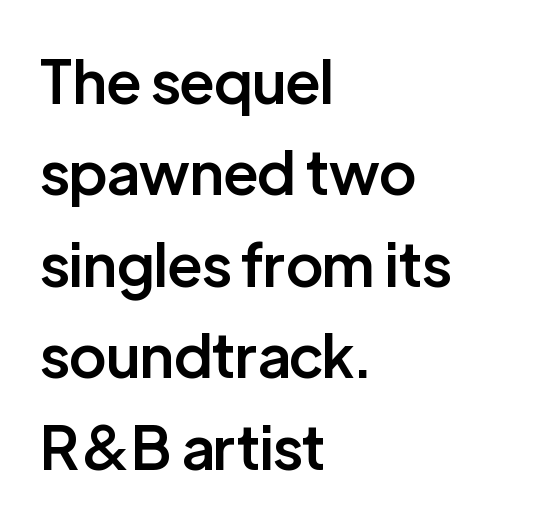
Is the block centered? No — it sits flush against the left margin. The typesetting leans somewhat heavy: a semibold. Clear beneath every line of the passage. The lettering stays uniformly vertical, giving the passage a roman look. The type is set solid horizontally, with unmodified tracking.
